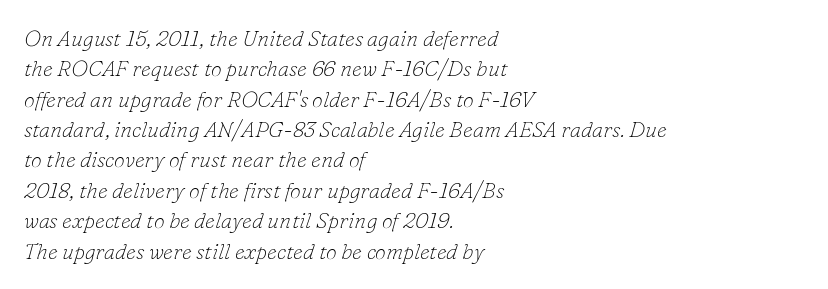
Just letters on the line, the space beneath them empty. The strokes carry an ordinary text weight at most. Short note: letters normally spaced. Rows of type keep a routine distance in the vertical direction. A student would call this left alignment; a typographer would say flush left, rag right. Rendered with sloped, italic letterforms.
